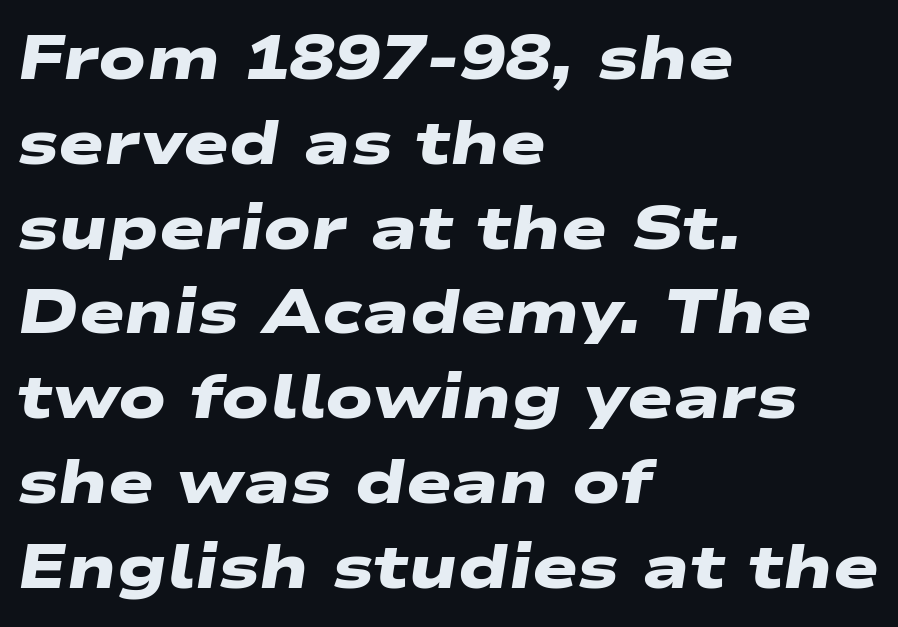
Heavy, bold letterforms. Students, note that the glyphs here touch the page at normal intervals. The letters advance in unequal steps, a hallmark of proportional type. A bare baseline throughout the passage. Normally led — the rows are evenly, conventionally spaced.
